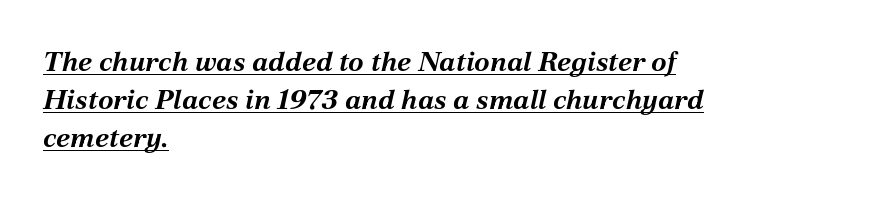
Q: Is the text bold? A: Yes.
Q: Is the text italic (slanted)? A: Yes, it leans right by about 12 degrees.
Q: Is the text underlined? A: Yes.
Q: How is the paragraph aligned? A: Left-aligned.
Q: Is the spacing between letters normal or unusually wide? A: Normal.
Q: Is the spacing between lines tight, normal or loose? A: Normal.
Q: Width (condensed, normal, or wide)? A: Normal.
Q: Stroke contrast? A: Medium.
Q: x-height? A: Medium.
Q: Monospaced? A: No.
